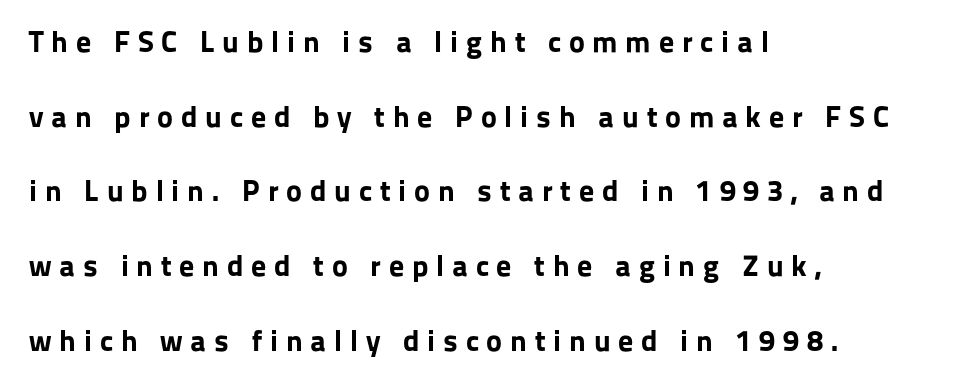
The image shows 30 px bold sans-serif type, upright; set left-aligned, loose line spacing (2.49x), unusually wide letter spacing (+0.26 em), not underlined; low stroke contrast and a medium x-height.
